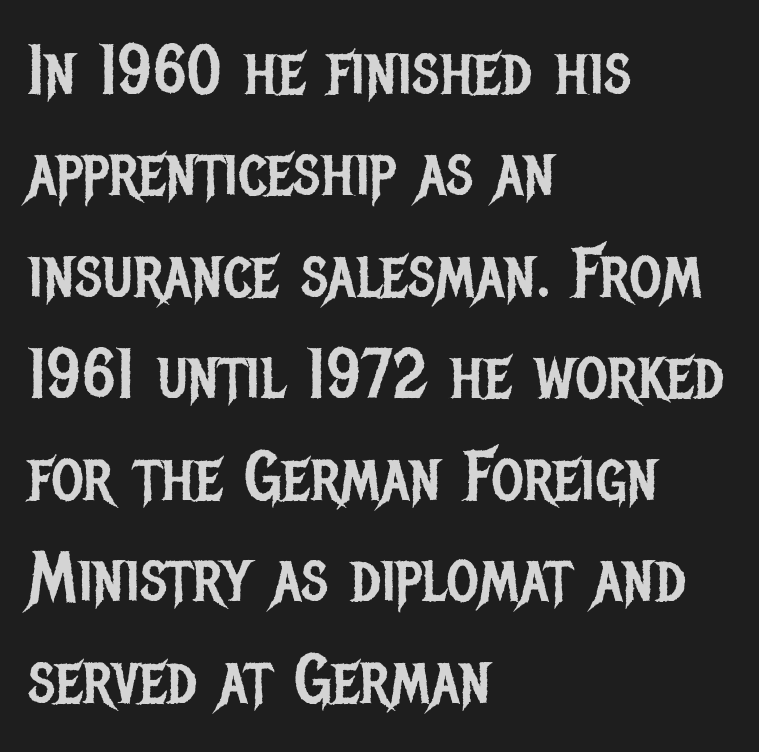
Between one letter and the next there's only the usual sliver of space. Italic: no, the glyphs are upright roman. Font category for this specimen: sans-serif. In terms of leading, this rendering sits right in the middle. No letter is thick-stroked: the sample isn't bold.
